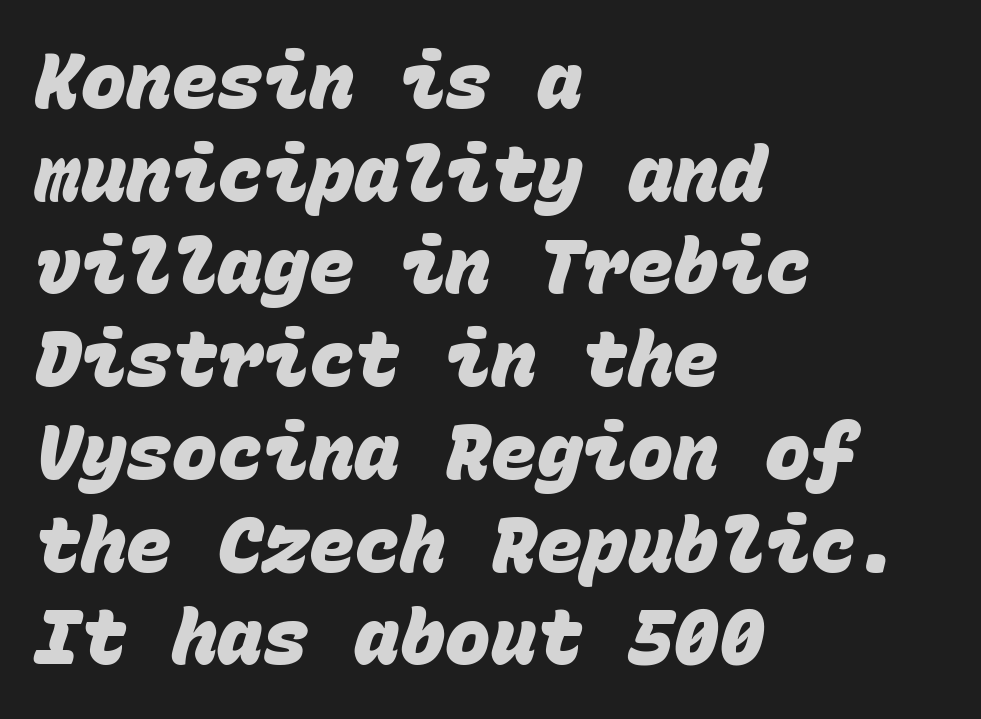
The setting favours the left margin, as ordinary paragraphs usually do. Unlike a traditional serif, this face leaves its strokes unadorned. You'd pick this weight for a headline — it's a proper bold. The rendering keeps characters at their native spacing. Has an underline been added? It has not.
